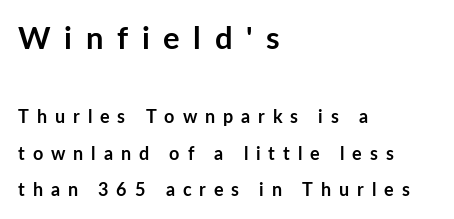
Q: Is the text bold? A: Yes.
Q: Is the text italic (slanted)? A: No, it is upright.
Q: Is the typeface a serif or a sans-serif typeface? A: Sans-serif.
Q: Is the text underlined? A: No.
Q: How is the paragraph aligned? A: Left-aligned.
Q: Is the spacing between letters normal or unusually wide? A: Unusually wide.
Q: Is the spacing between lines tight, normal or loose? A: Loose.
Q: Which block of text is set in a larger size, the first (top) or the second (bottom)? A: The first (top) one.
Q: Width (condensed, normal, or wide)? A: Normal.
Q: Stroke contrast? A: Low.
Q: x-height? A: Medium.
Q: Monospaced? A: No.
